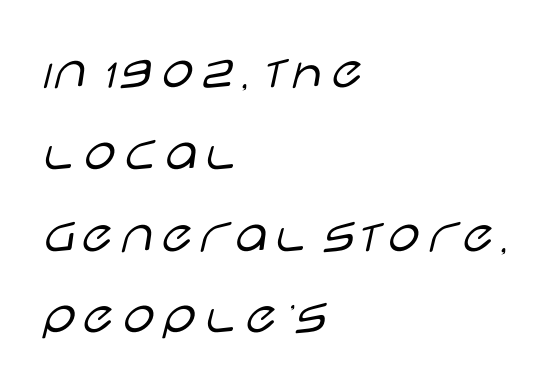
Q: Is the text bold? A: No.
Q: Is the text italic (slanted)? A: Yes.
Q: Is the typeface a serif or a sans-serif typeface? A: Sans-serif.
Q: Is the text underlined? A: No.
Q: How is the paragraph aligned? A: Left-aligned.
Q: Is the spacing between letters normal or unusually wide? A: Normal.
Q: Is the spacing between lines tight, normal or loose? A: Normal.
Q: Width (condensed, normal, or wide)? A: Wide.
Q: Stroke contrast? A: Low.
Q: x-height? A: Large.
Q: Monospaced? A: No.
